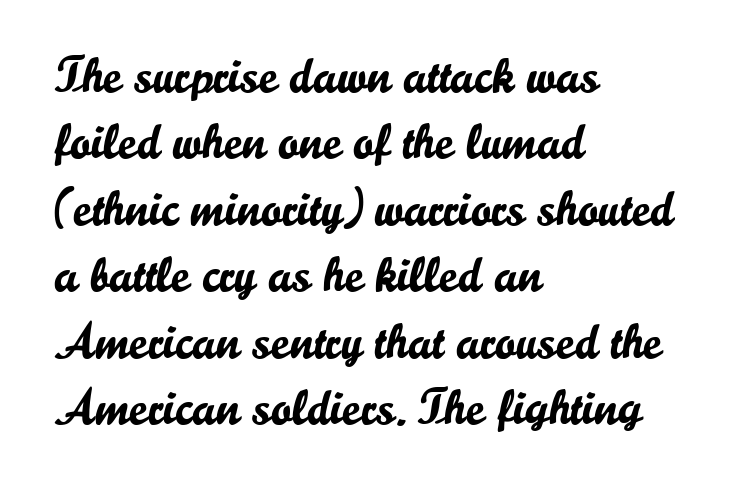
Q: Is the text italic (slanted)? A: Yes.
Q: Is the typeface a serif or a sans-serif typeface? A: Sans-serif.
Q: Is the text underlined? A: No.
Q: How is the paragraph aligned? A: Left-aligned.
Q: Is the spacing between letters normal or unusually wide? A: Normal.
Q: Is the spacing between lines tight, normal or loose? A: Normal.
Q: Width (condensed, normal, or wide)? A: Normal.
Q: Stroke contrast? A: Low.
Q: x-height? A: Small.
Q: Monospaced? A: No.
